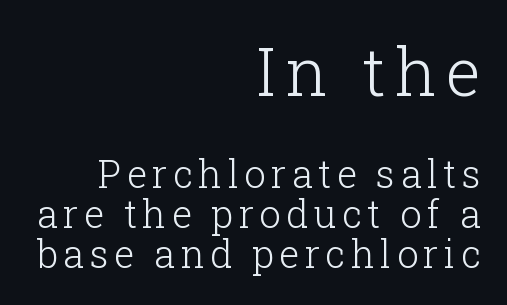
Q: Is the text bold? A: No.
Q: Is the text italic (slanted)? A: No, it is upright.
Q: Is the typeface a serif or a sans-serif typeface? A: Serif.
Q: Is the text underlined? A: No.
Q: How is the paragraph aligned? A: Right-aligned.
Q: Is the spacing between lines tight, normal or loose? A: Tight.
Q: Which block of text is set in a larger size, the first (top) or the second (bottom)? A: The first (top) one.
Q: Width (condensed, normal, or wide)? A: Normal.
Q: Stroke contrast? A: Low.
Q: x-height? A: Medium.
Q: Monospaced? A: No.
